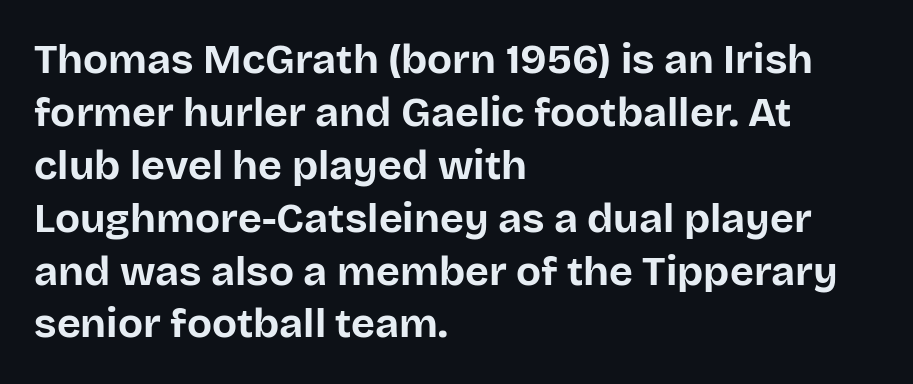
{"serif": "no", "italic": "no", "bold": "yes", "weight": "bold", "width": "normal", "stroke_contrast": "low", "x_height": "large", "monospaced": "no", "underline": "no", "align": "left", "line_spacing": "normal", "line_spacing_ratio": 1.29, "letter_spacing": "normal", "letter_spacing_em": 0.0, "glyph_px": 41}
